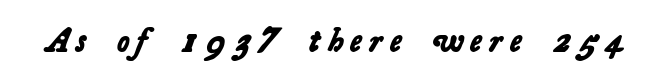
The image shows 34 px bold sans-serif type; set unusually wide letter spacing (+0.22 em), not underlined; low stroke contrast and a medium x-height.
